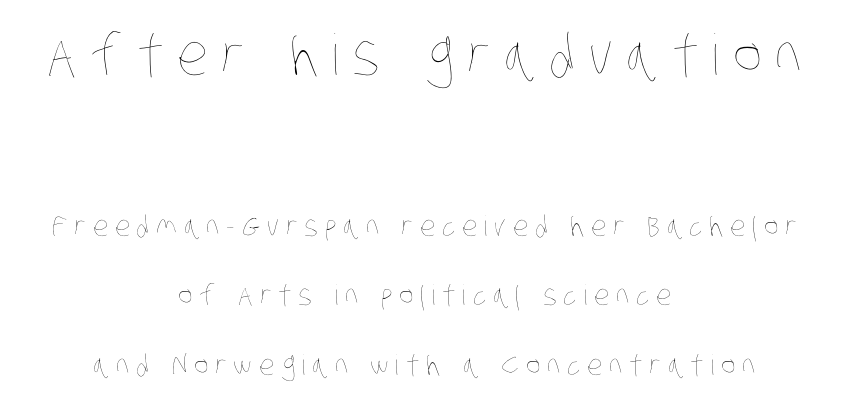
{"bold": "no", "weight": "thin", "width": "condensed", "stroke_contrast": "low", "x_height": "large", "monospaced": "no", "underline": "no", "align": "center", "line_spacing": "loose", "line_spacing_ratio": 2.48, "letter_spacing": "wide", "letter_spacing_em": 0.24, "larger_block": "first", "size_ratio": 2.0, "glyph_px": 56}
